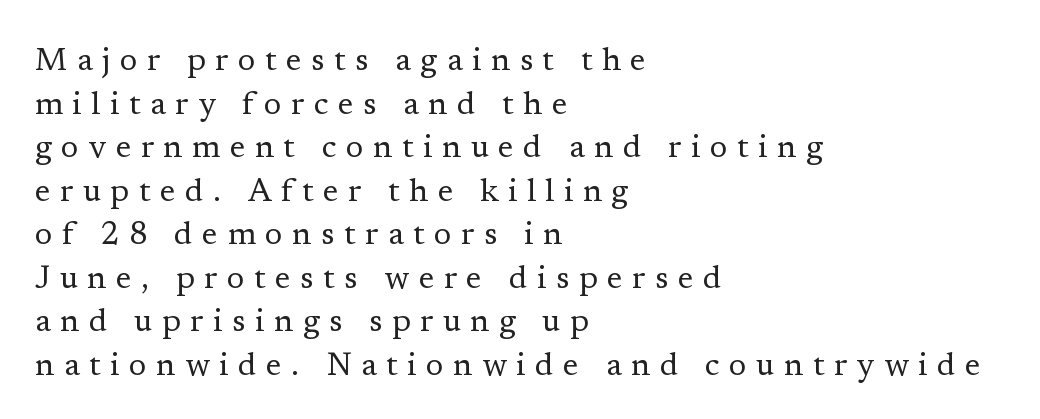
The image shows 32 px regular-weight serif type, upright; set left-aligned, normal line spacing (1.36x), unusually wide letter spacing (+0.3 em), not underlined; low stroke contrast and a medium x-height.
